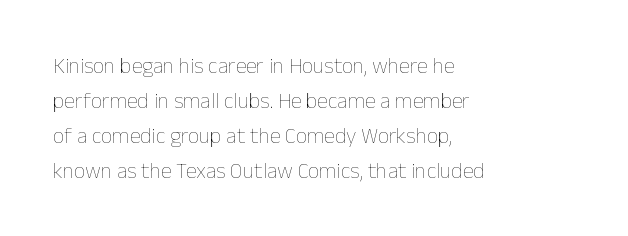
Every stem runs plumb, perpendicular to the baseline. Ink coverage per letter is moderate at most. Does extra space separate the letters? No, they use regular spacing. Line starts are locked; line ends wander. If you measured baseline to baseline, you'd find a middling distance.
